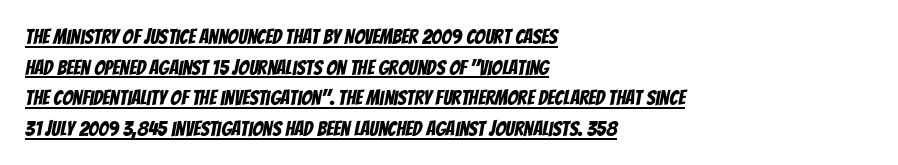
{"underline": "yes", "align": "left", "line_spacing": "normal", "line_spacing_ratio": 1.46, "letter_spacing": "normal", "letter_spacing_em": 0.0, "glyph_px": 21}
